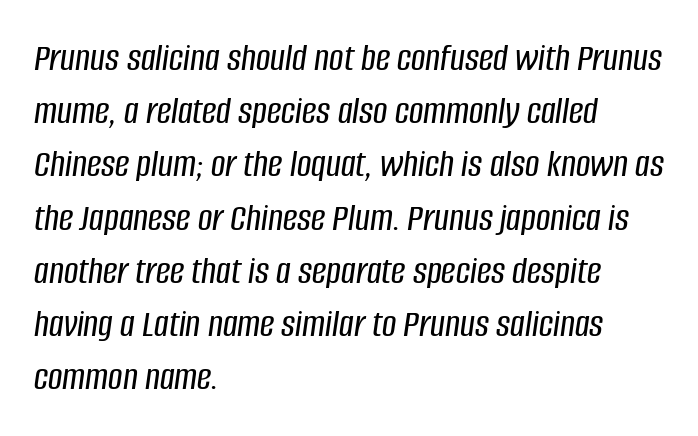
The image shows 40 px condensed type, italic (leaning right); set left-aligned, normal line spacing (1.33x), normal letter spacing, not underlined; low stroke contrast and a large x-height.
